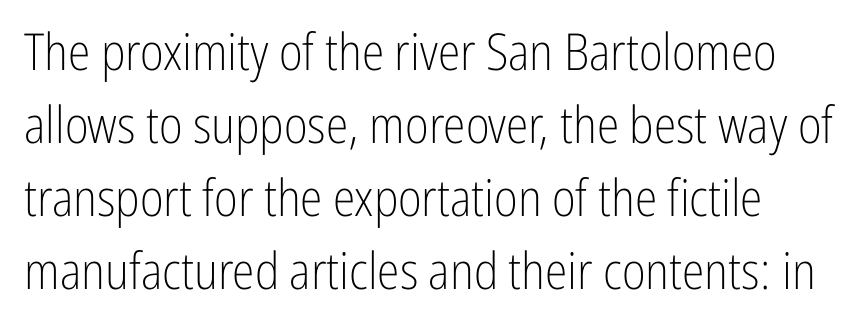
{"serif": "no", "italic": "no", "bold": "no", "weight": "light", "width": "condensed", "stroke_contrast": "low", "x_height": "medium", "monospaced": "no", "underline": "no", "line_spacing": "normal", "line_spacing_ratio": 1.43, "letter_spacing": "normal", "letter_spacing_em": 0.0, "glyph_px": 51}
